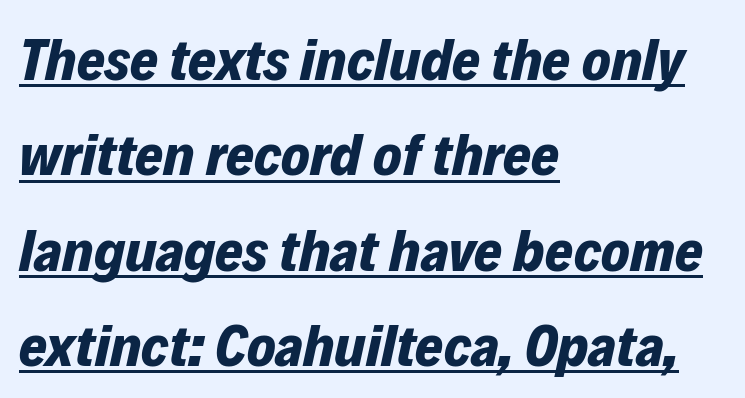
The vertical gap from one line to the next is medium. Honestly, the underline is the first thing you notice here. Left-aligned paragraph, ragged on the right. Is the type slanted? Yes — the strokes lean at a clear angle. Here the glyphs are tracked normally, forming tight word shapes.
